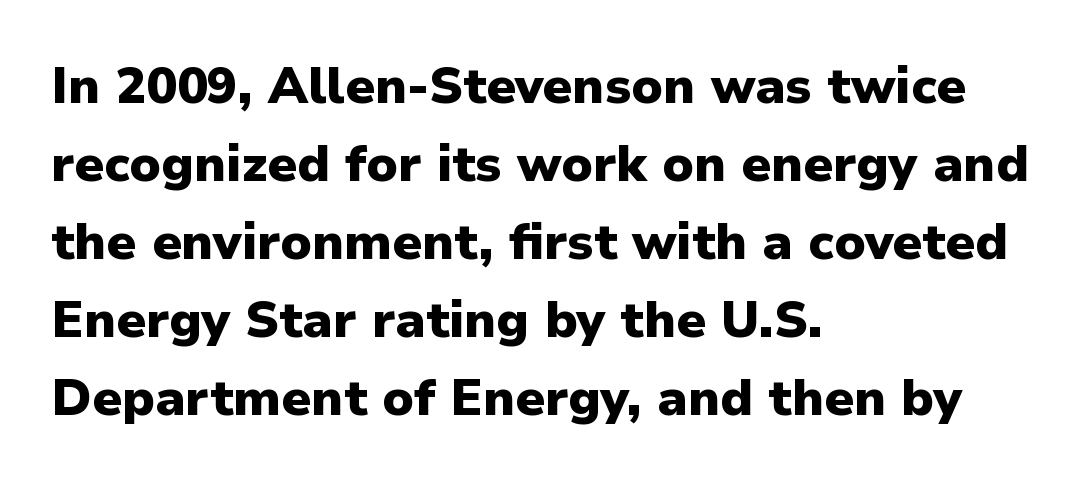
Q: Is the text bold? A: Yes.
Q: Is the text italic (slanted)? A: No, it is upright.
Q: Is the typeface a serif or a sans-serif typeface? A: Sans-serif.
Q: Is the text underlined? A: No.
Q: How is the paragraph aligned? A: Left-aligned.
Q: Is the spacing between letters normal or unusually wide? A: Normal.
Q: Is the spacing between lines tight, normal or loose? A: Normal.
Q: Width (condensed, normal, or wide)? A: Normal.
Q: Stroke contrast? A: Low.
Q: x-height? A: Medium.
Q: Monospaced? A: No.
